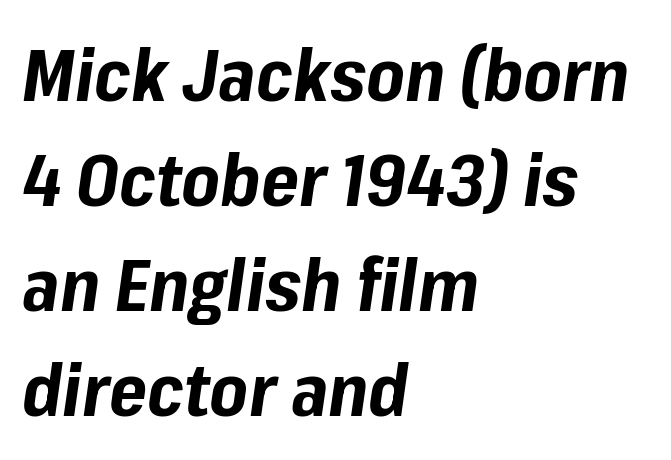
{"italic": "yes", "lean": "right", "slant_degrees": 8, "bold": "yes", "weight": "bold", "width": "normal", "stroke_contrast": "low", "x_height": "medium", "monospaced": "no", "underline": "no", "align": "left", "line_spacing": "normal", "line_spacing_ratio": 1.44, "letter_spacing": "normal", "letter_spacing_em": 0.0, "glyph_px": 73}
